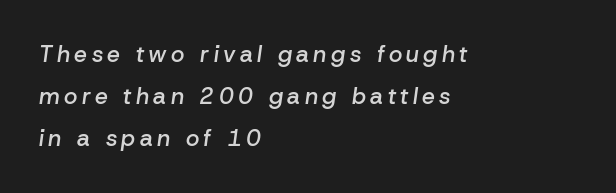
Q: Is the text bold? A: Semi-bold.
Q: Is the text italic (slanted)? A: Yes, it leans right by about 8 degrees.
Q: Is the text underlined? A: No.
Q: How is the paragraph aligned? A: Left-aligned.
